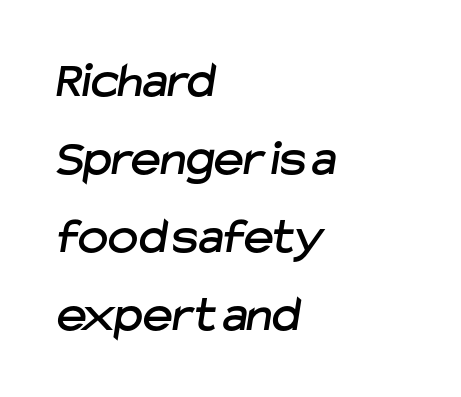
The image shows 51 px sans-serif type; set left-aligned, normal line spacing (1.53x), normal letter spacing, not underlined; low stroke contrast and a medium x-height.
